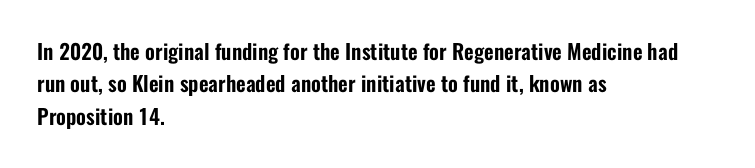
The image shows 21 px text type, upright; set left-aligned, normal line spacing (1.54x), normal letter spacing, not underlined.
